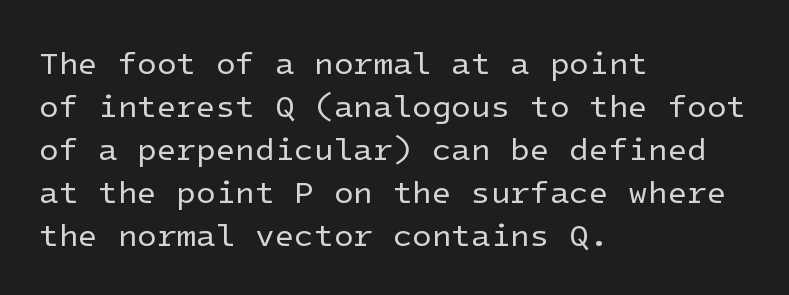
The image shows 32 px regular-weight sans-serif type, upright; set left-aligned, normal line spacing (1.34x), normal letter spacing, not underlined; low stroke contrast and a medium x-height.
